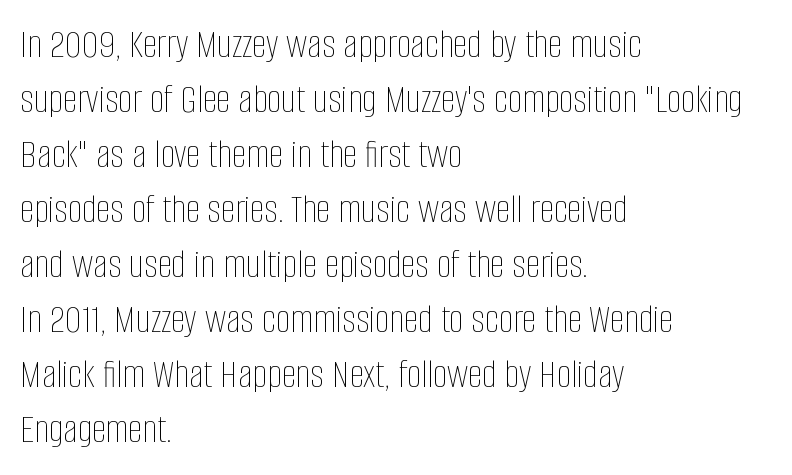
Observe the ordinary spacing: letters are neighbours, not strangers. The typesetting does not lean heavy: it is not bold. A normal amount of white space separates one row of letters from the next. The rendering anchors every line to the left-hand side. The face used here is proportionally spaced, like ordinary book or web type. Check under the words: just untouched page.
